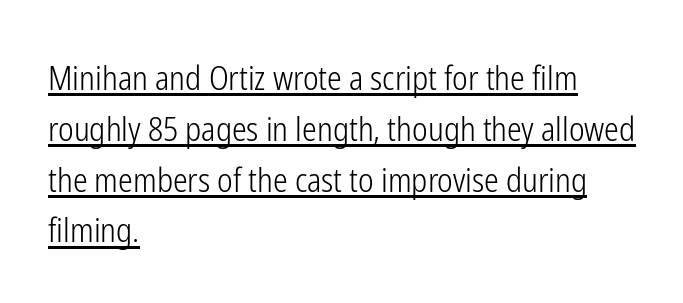
No italicization has been applied; the sample stays upright. Type style note: lacks serifs. This is underlined copy, the kind a proofreader might mark for attention. This rendering leaves character spacing at its baseline value. Unbolded letterforms with no extra heft.
